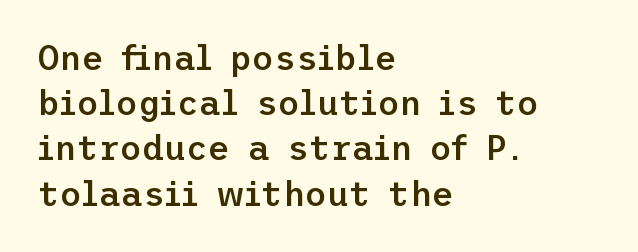
Q: Is the text bold? A: Semi-bold.
Q: Is the text italic (slanted)? A: No, it is upright.
Q: Is the typeface a serif or a sans-serif typeface? A: Sans-serif.
Q: Is the text underlined? A: No.
Q: How is the paragraph aligned? A: Left-aligned.
Q: Is the spacing between letters normal or unusually wide? A: Normal.
Q: Is the spacing between lines tight, normal or loose? A: Normal.
Q: Width (condensed, normal, or wide)? A: Normal.
Q: Stroke contrast? A: Low.
Q: x-height? A: Medium.
